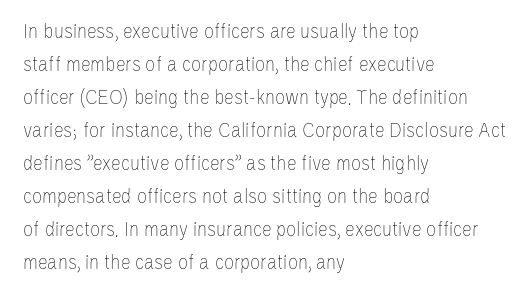
{"italic": "no", "bold": "no", "underline": "no", "align": "left", "line_spacing": "normal", "line_spacing_ratio": 1.5, "letter_spacing": "normal", "letter_spacing_em": 0.0, "glyph_px": 22}
